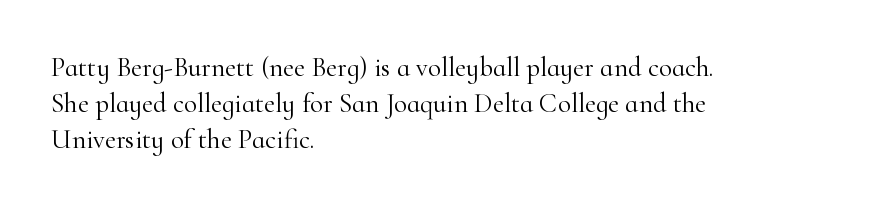
{"italic": "no", "bold": "no", "underline": "no", "align": "left", "line_spacing": "normal", "line_spacing_ratio": 1.34, "letter_spacing": "normal", "letter_spacing_em": 0.0, "glyph_px": 27}
